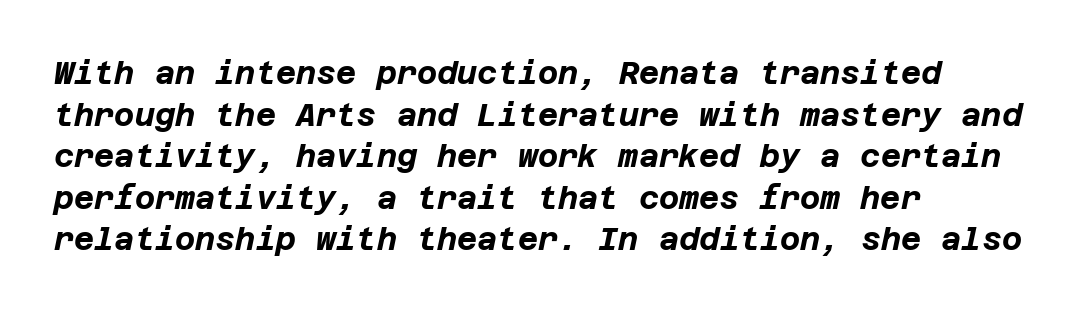
{"italic": "yes", "lean": "right", "slant_degrees": 12, "bold": "yes", "weight": "bold", "width": "normal", "stroke_contrast": "low", "x_height": "large", "underline": "no", "align": "left", "line_spacing": "normal", "line_spacing_ratio": 1.34, "letter_spacing": "normal", "letter_spacing_em": 0.0, "glyph_px": 31}
